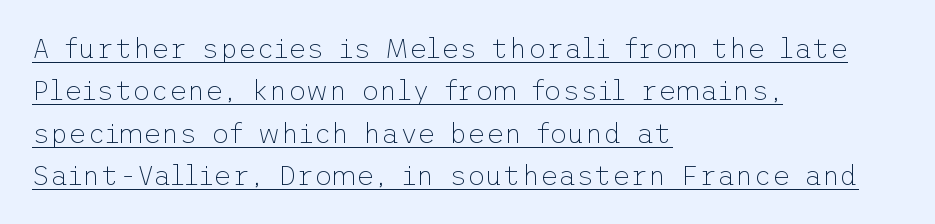
{"serif": "no", "italic": "no", "bold": "no", "weight": "thin", "width": "normal", "stroke_contrast": "low", "x_height": "medium", "underline": "yes", "align": "left", "line_spacing": "normal", "line_spacing_ratio": 1.51, "letter_spacing": "normal", "letter_spacing_em": 0.0, "glyph_px": 28}
